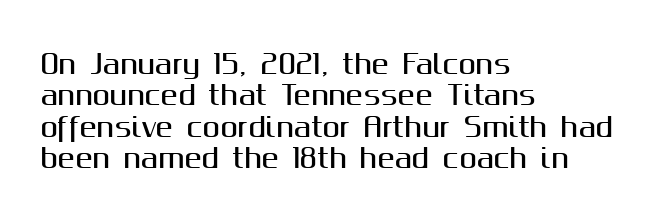
{"italic": "no", "underline": "no", "align": "left", "line_spacing_ratio": 1.21, "letter_spacing": "normal", "letter_spacing_em": 0.0, "glyph_px": 26}
